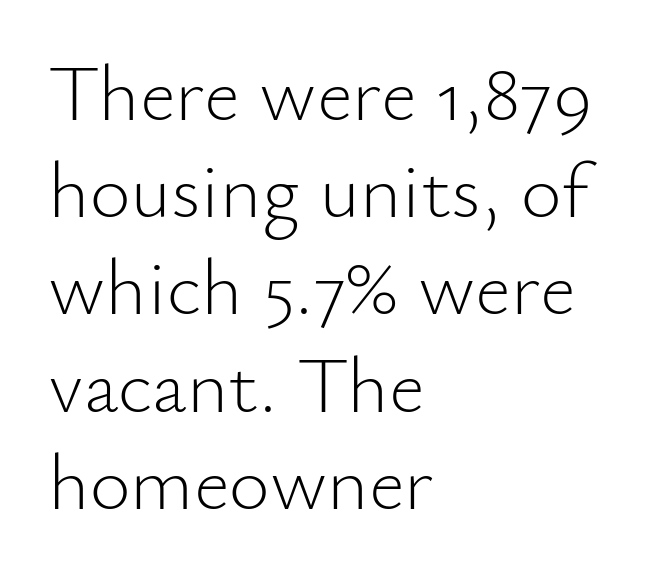
Q: Is the text bold? A: No.
Q: Is the text italic (slanted)? A: No, it is upright.
Q: Is the typeface a serif or a sans-serif typeface? A: Sans-serif.
Q: Is the text underlined? A: No.
Q: How is the paragraph aligned? A: Left-aligned.
Q: Is the spacing between letters normal or unusually wide? A: Normal.
Q: Width (condensed, normal, or wide)? A: Normal.
Q: Stroke contrast? A: Low.
Q: x-height? A: Small.
Q: Monospaced? A: No.
